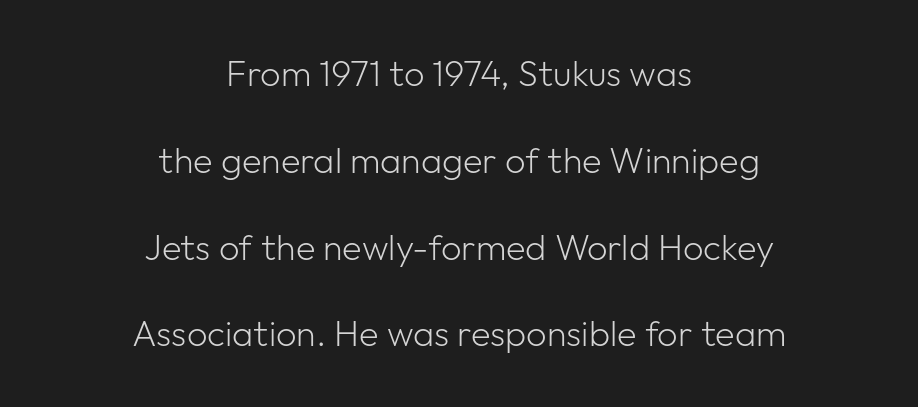
{"serif": "no", "italic": "no", "bold": "no", "weight": "light", "width": "normal", "stroke_contrast": "low", "x_height": "medium", "monospaced": "no", "underline": "no", "align": "center", "line_spacing": "loose", "line_spacing_ratio": 2.41, "letter_spacing": "normal", "letter_spacing_em": 0.0, "glyph_px": 36}
